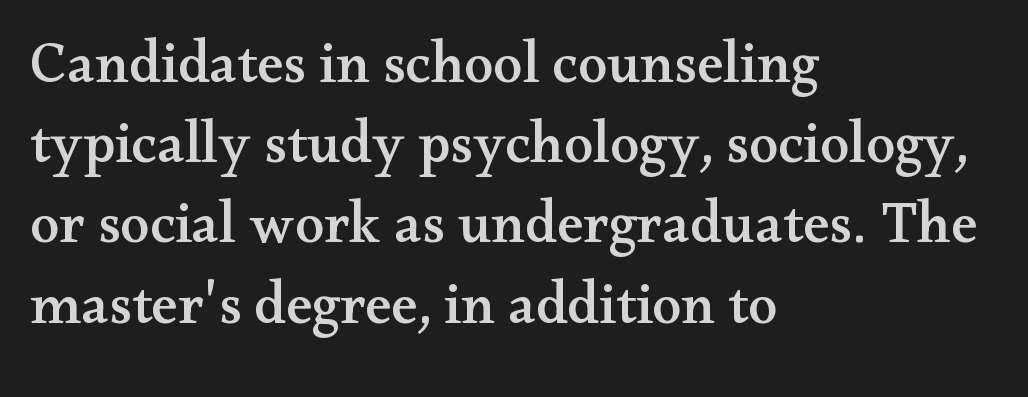
{"serif": "yes", "italic": "no", "width": "wide", "stroke_contrast": "medium", "x_height": "small", "monospaced": "no", "underline": "no", "align": "left", "line_spacing": "normal", "line_spacing_ratio": 1.36, "letter_spacing": "normal", "letter_spacing_em": 0.0, "glyph_px": 59}
